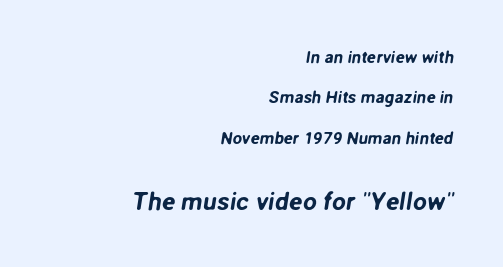
Q: Is the text underlined? A: No.
Q: How is the paragraph aligned? A: Right-aligned.
Q: Is the spacing between letters normal or unusually wide? A: Normal.
Q: Is the spacing between lines tight, normal or loose? A: Loose.
Q: Which block of text is set in a larger size, the first (top) or the second (bottom)? A: The second (bottom) one.
